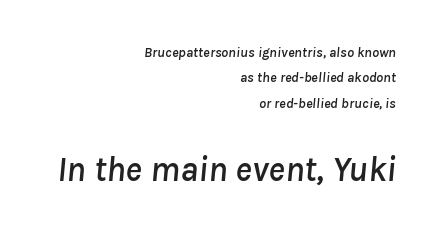
The image shows 35 px text type, italic (leaning right); set right-aligned, line spacing 1.82x, normal letter spacing, not underlined; the second (bottom) block is 2.5x larger; low stroke contrast and a medium x-height.
